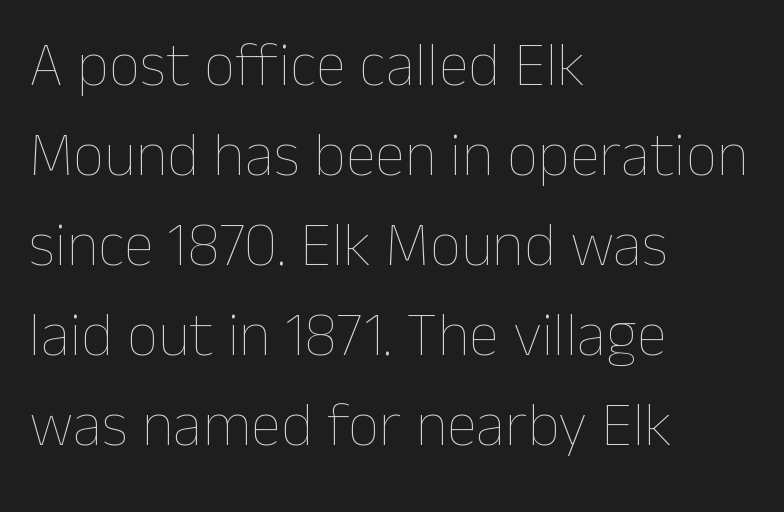
{"italic": "no", "bold": "no", "weight": "thin", "width": "normal", "stroke_contrast": "low", "x_height": "medium", "monospaced": "no", "underline": "no", "align": "left", "line_spacing": "normal", "line_spacing_ratio": 1.45, "letter_spacing": "normal", "letter_spacing_em": 0.0, "glyph_px": 62}
